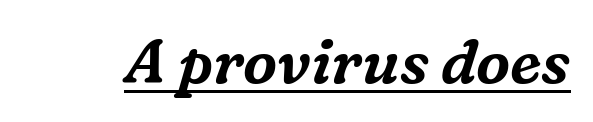
Tracking here is standard; glyphs follow each other at the usual distance. The passage shown is typed in a proportional face where columns would drift. You can tell from the footed stems that serif type was used. When letters slant like this, we call the style italic. These characters rest on top of a visible drawn line.
